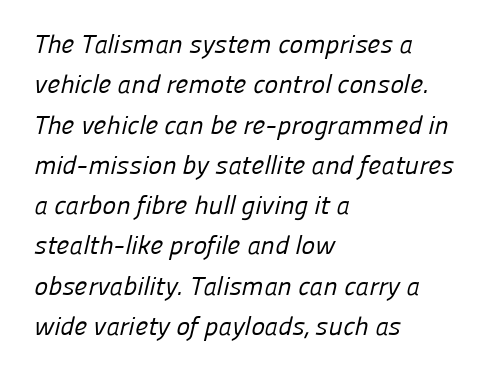
{"bold": "no", "underline": "no", "align": "left", "line_spacing": "normal", "line_spacing_ratio": 1.55, "letter_spacing": "normal", "letter_spacing_em": 0.0, "glyph_px": 26}
